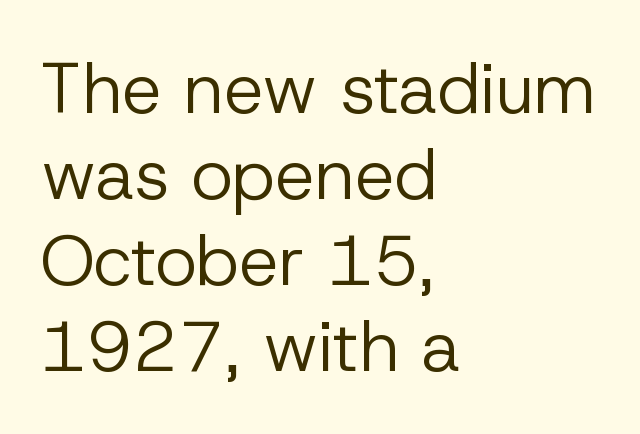
Q: Is the text bold? A: No.
Q: Is the text italic (slanted)? A: No, it is upright.
Q: Is the typeface a serif or a sans-serif typeface? A: Sans-serif.
Q: Is the text underlined? A: No.
Q: How is the paragraph aligned? A: Left-aligned.
Q: Is the spacing between letters normal or unusually wide? A: Normal.
Q: Width (condensed, normal, or wide)? A: Normal.
Q: Stroke contrast? A: Low.
Q: x-height? A: Medium.
Q: Monospaced? A: No.
